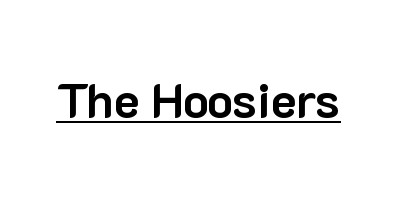
Heavy, bold letterforms. A baseline rule has been typeset under these characters. Compared with typical body copy, the letter spacing here is the same. These lines are rendered in a variable-pitch font.
